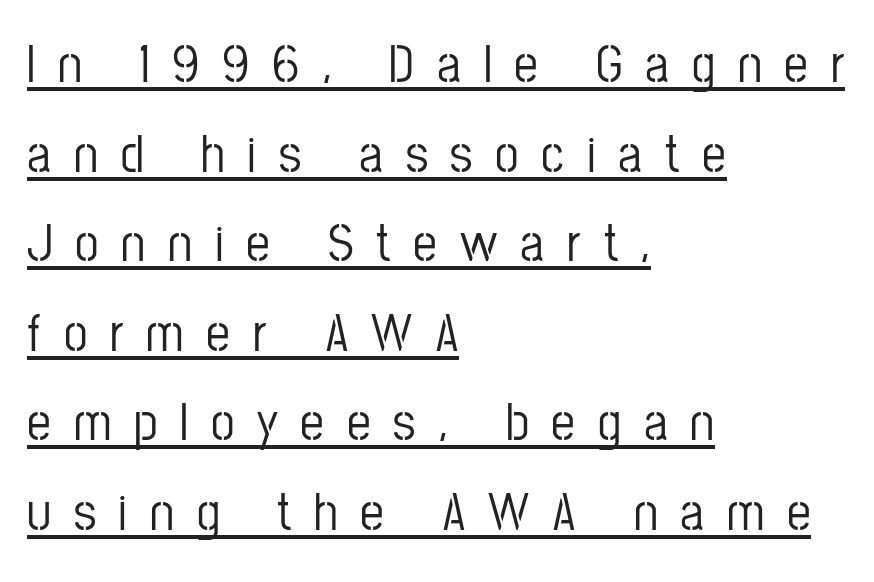
Q: Is the text italic (slanted)? A: No, it is upright.
Q: Is the typeface a serif or a sans-serif typeface? A: Sans-serif.
Q: Is the text underlined? A: Yes.
Q: How is the paragraph aligned? A: Left-aligned.
Q: Is the spacing between letters normal or unusually wide? A: Unusually wide.
Q: Is the spacing between lines tight, normal or loose? A: Normal.
Q: Width (condensed, normal, or wide)? A: Condensed.
Q: Stroke contrast? A: Low.
Q: x-height? A: Medium.
Q: Monospaced? A: No.
